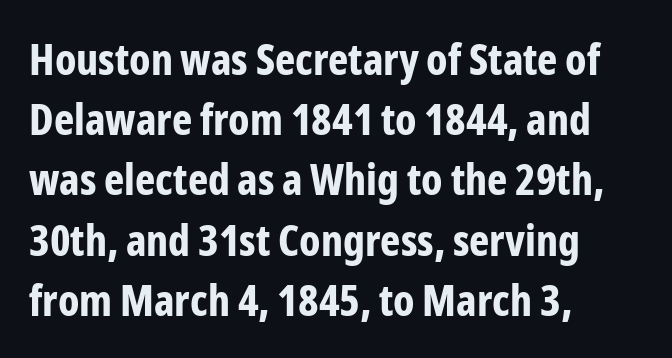
Q: Is the text bold? A: Yes.
Q: Is the text italic (slanted)? A: No, it is upright.
Q: Is the typeface a serif or a sans-serif typeface? A: Sans-serif.
Q: Is the text underlined? A: No.
Q: How is the paragraph aligned? A: Left-aligned.
Q: Is the spacing between letters normal or unusually wide? A: Normal.
Q: Is the spacing between lines tight, normal or loose? A: Normal.
Q: Width (condensed, normal, or wide)? A: Condensed.
Q: Stroke contrast? A: Low.
Q: x-height? A: Medium.
Q: Monospaced? A: No.
